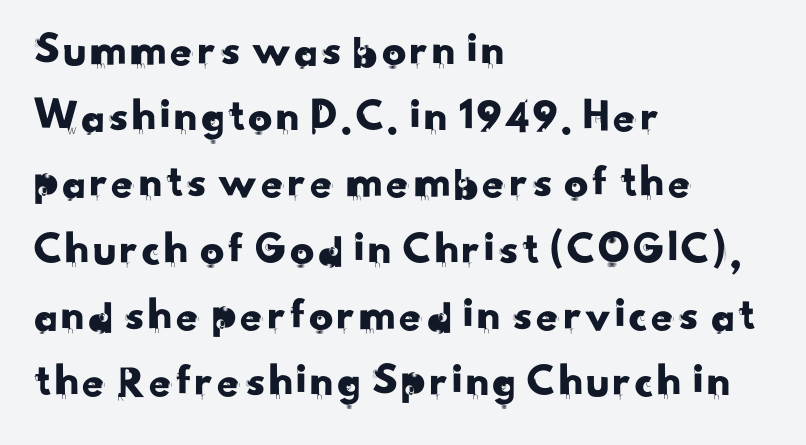
Q: Is the typeface a serif or a sans-serif typeface? A: Sans-serif.
Q: Is the text underlined? A: No.
Q: How is the paragraph aligned? A: Left-aligned.
Q: Is the spacing between letters normal or unusually wide? A: Normal.
Q: Is the spacing between lines tight, normal or loose? A: Normal.
Q: Width (condensed, normal, or wide)? A: Normal.
Q: Stroke contrast? A: Low.
Q: x-height? A: Small.
Q: Monospaced? A: No.
